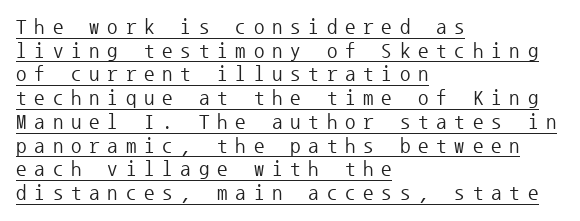
If you drew a ruler down the left edge, every line would touch it. This sample trades vertical openness for compactness between lines. Does a line run under the words? Yes, clearly. Every character sits straight up, as roman type does.
